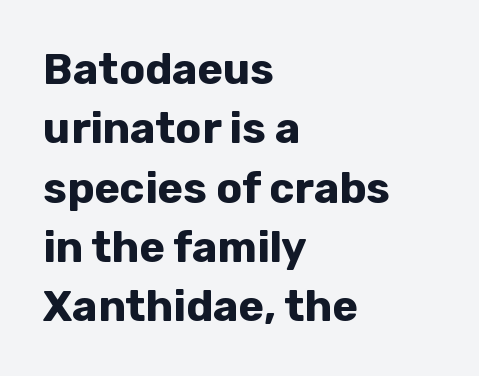
Letter spacing: default. Ascenders rise straight up at ninety degrees. Regarding leading, the lines here are spaced in the standard way. Here the designer chose a conventional face with non-uniform glyph widths. Nobody drew a line under any word here. A classic flush-left, rag-right setting is used for this passage.
